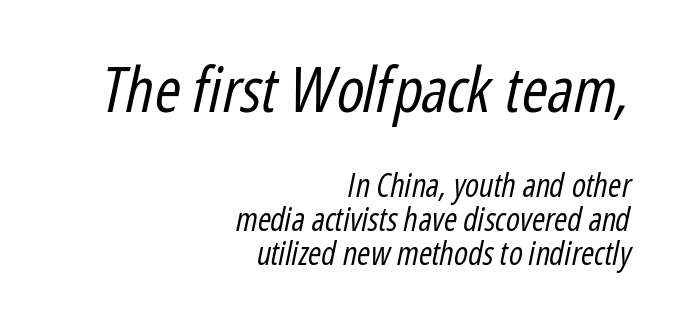
The image shows 63 px regular-weight, condensed type, italic (leaning right); set right-aligned, tight line spacing (1.07x), normal letter spacing, not underlined; the first (top) block is 1.97x larger; low stroke contrast and a medium x-height.
